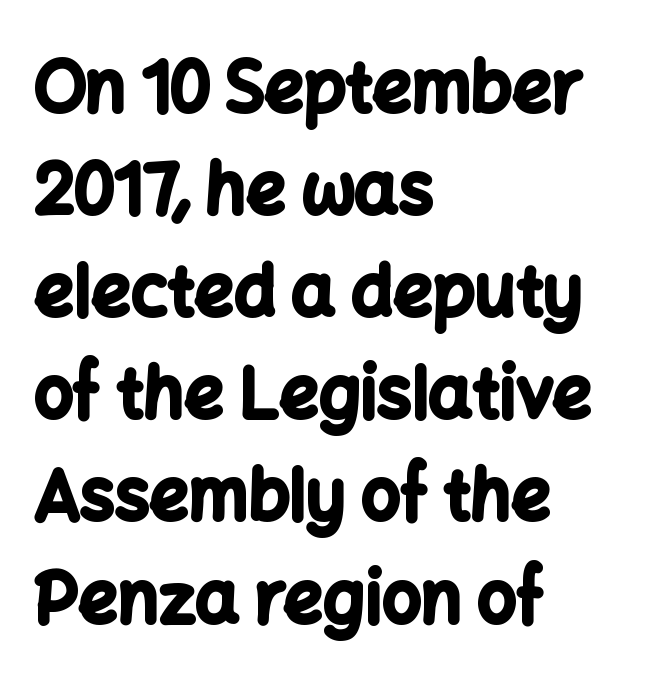
Layout note: lines flush left. The tracking reads as untouched default to a designer's eye. Quick note: underline off. The lines sit at an ordinary, default distance from one another.
